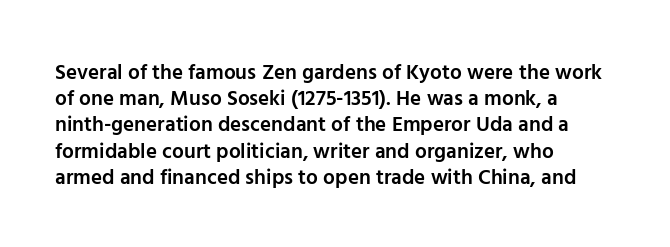
The image shows 21 px text type, upright; set left-aligned, normal line spacing (1.25x), normal letter spacing, not underlined.
